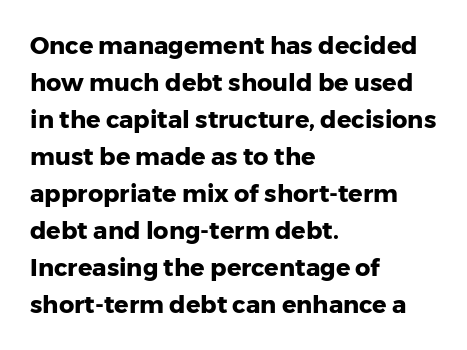
The image shows 24 px bold type, upright; set left-aligned, normal line spacing (1.54x), normal letter spacing, not underlined.
